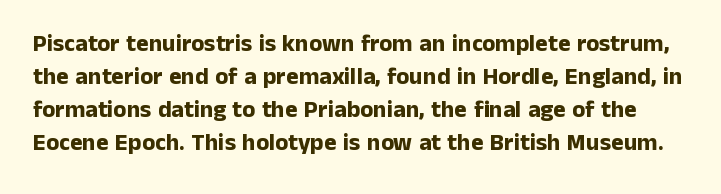
The lettering stays uniformly vertical, giving the passage a roman look. Baseline-to-baseline distance is the conventional proportion of letter height. This rendering features lettering with no underline. Glyph-to-glyph distance matches everyday printed text. Every letter is thick-stroked: bold, no question.
